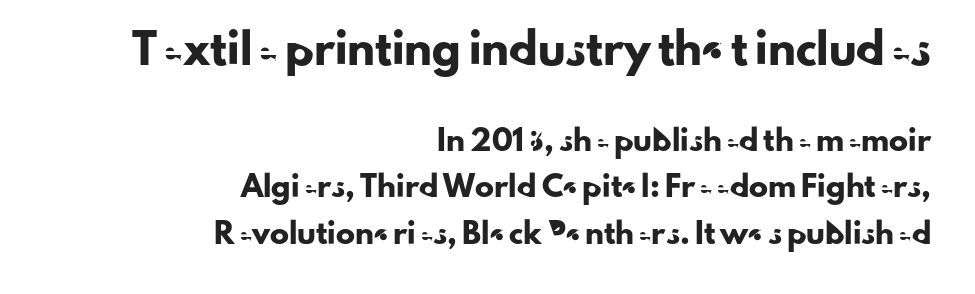
{"serif": "no", "italic": "no", "width": "normal", "stroke_contrast": "low", "x_height": "small", "monospaced": "no", "underline": "no", "align": "right", "line_spacing": "loose", "line_spacing_ratio": 2.47, "letter_spacing": "normal", "letter_spacing_em": 0.0, "larger_block": "first", "size_ratio": 1.47, "glyph_px": 28}
